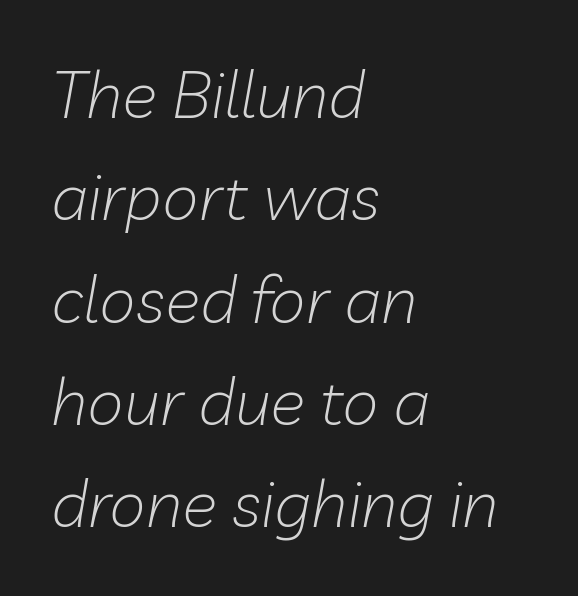
{"italic": "yes", "lean": "right", "slant_degrees": 10, "bold": "no", "weight": "light", "width": "normal", "stroke_contrast": "low", "x_height": "medium", "monospaced": "no", "underline": "no", "align": "left", "line_spacing": "normal", "line_spacing_ratio": 1.55, "letter_spacing": "normal", "letter_spacing_em": 0.0, "glyph_px": 66}
